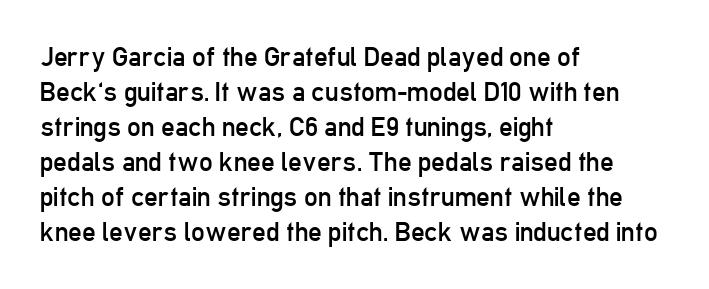
{"italic": "no", "bold": "no", "underline": "no", "align": "left", "line_spacing": "normal", "line_spacing_ratio": 1.3, "letter_spacing": "normal", "letter_spacing_em": 0.0, "glyph_px": 27}
